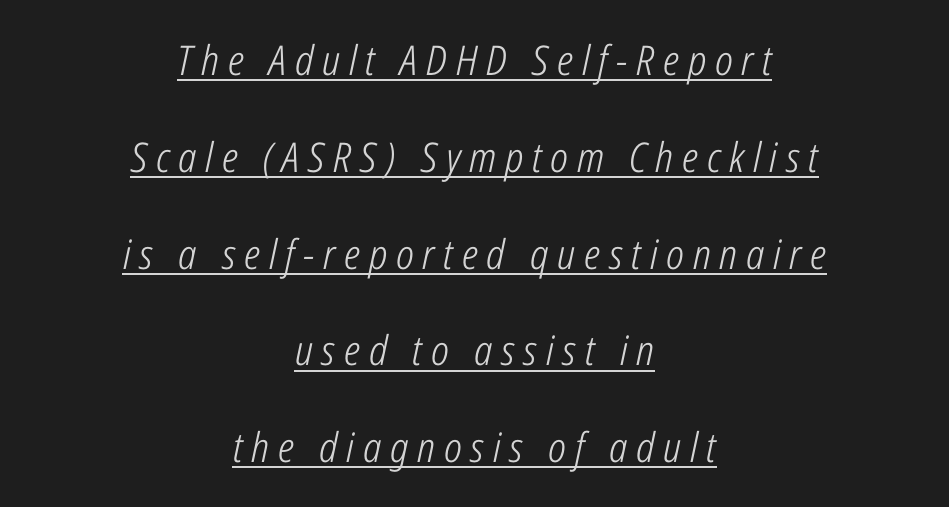
The image shows 41 px light, condensed type, italic (leaning right); set centered, loose line spacing (2.36x), unusually wide letter spacing (+0.21 em), underlined; low stroke contrast and a medium x-height.
